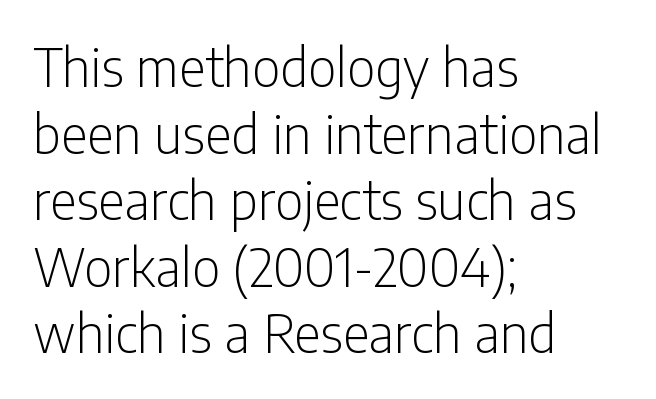
Q: Is the text bold? A: No.
Q: Is the text italic (slanted)? A: No, it is upright.
Q: Is the typeface a serif or a sans-serif typeface? A: Sans-serif.
Q: Is the text underlined? A: No.
Q: How is the paragraph aligned? A: Left-aligned.
Q: Is the spacing between letters normal or unusually wide? A: Normal.
Q: Is the spacing between lines tight, normal or loose? A: Normal.
Q: Width (condensed, normal, or wide)? A: Condensed.
Q: Stroke contrast? A: Low.
Q: x-height? A: Medium.
Q: Monospaced? A: No.
